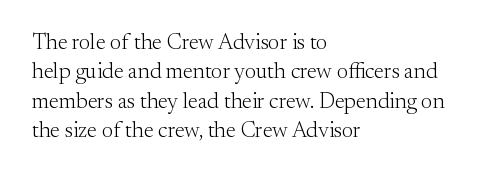
{"italic": "no", "bold": "no", "underline": "no", "align": "left", "line_spacing": "normal", "line_spacing_ratio": 1.33, "letter_spacing": "normal", "letter_spacing_em": 0.0, "glyph_px": 22}
